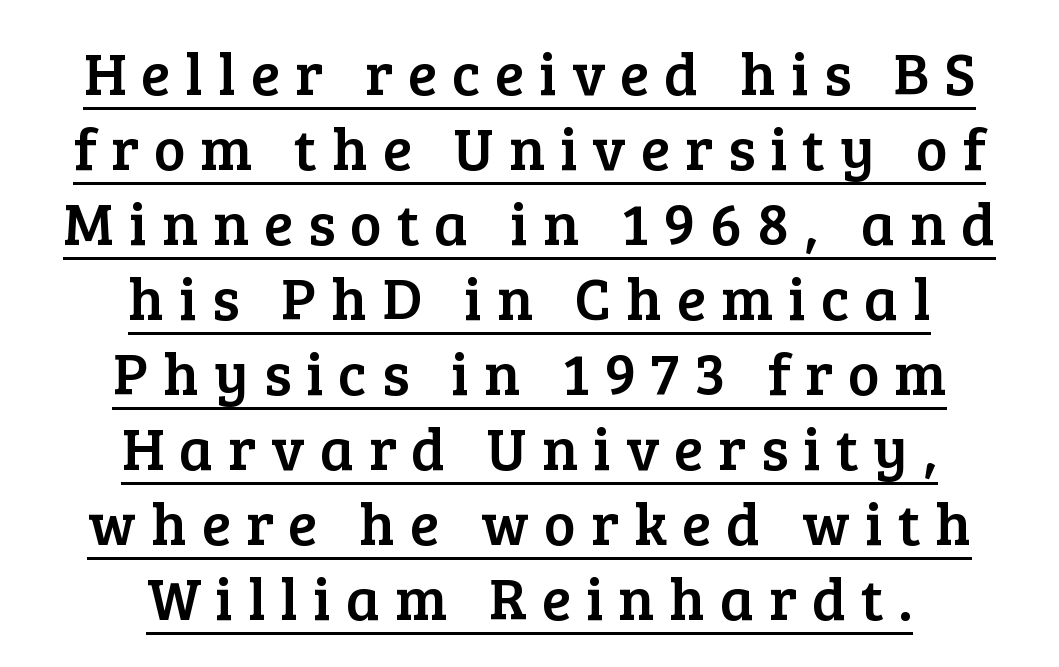
These lines are rendered in a variable-pitch font. Check the space under the baseline: a stroke is drawn there. The block of text has a typical density, with ordinary space between rows. The letterforms stand isolated, each surrounded by extra space. Horizontal alignment here is central, giving a formal, balanced look. The font's upright variant was chosen for this text.
